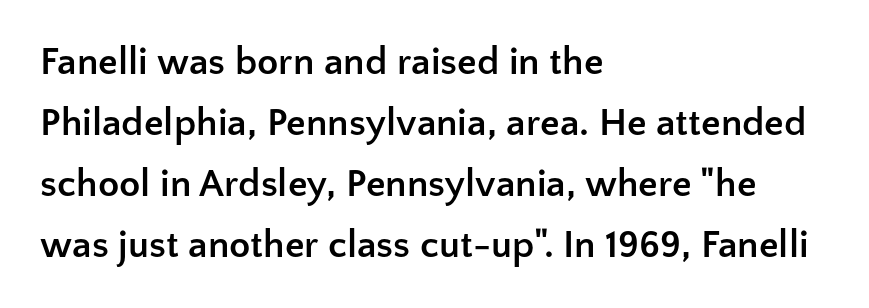
Bare-footed words on every line. The font is running at its bold setting. Typographically, this falls in the sans-serif category. The rendering uses a moderate line-height, typical for paragraphs. Line beginnings align vertically; line endings do not. Quick note: not italic, upright.
